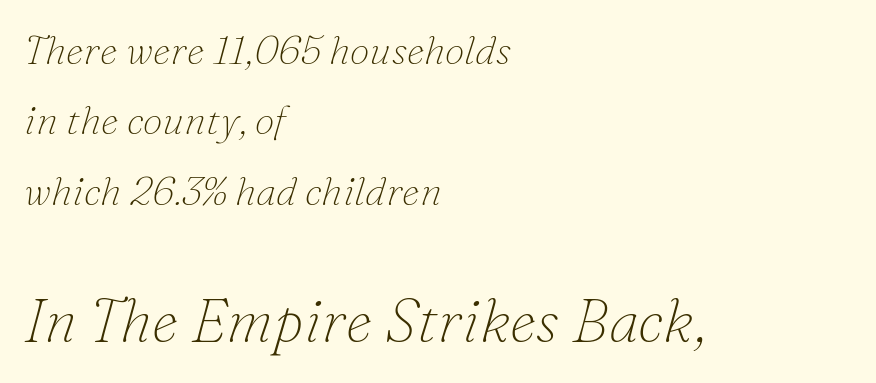
The image shows 60 px thin serif type, italic (leaning right); set left-aligned, line spacing 1.76x, normal letter spacing, not underlined; the second (bottom) block is 1.5x larger; low stroke contrast and a small x-height.
